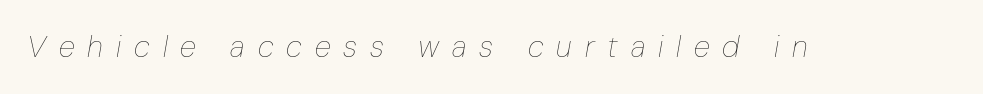
{"italic": "yes", "lean": "right", "slant_degrees": 10, "bold": "no", "weight": "thin", "width": "condensed", "stroke_contrast": "low", "x_height": "medium", "monospaced": "no", "underline": "no", "letter_spacing": "wide", "letter_spacing_em": 0.43, "glyph_px": 30}
